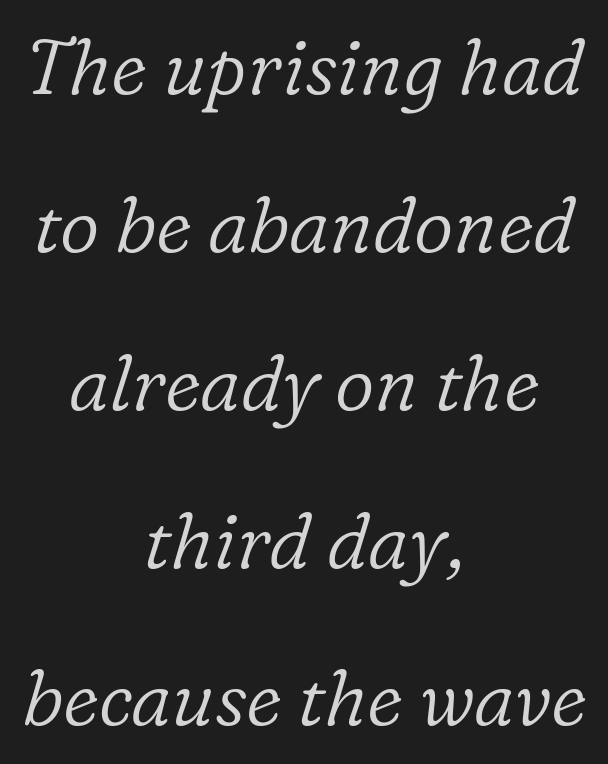
Q: Is the text bold? A: No.
Q: Is the text italic (slanted)? A: Yes, it leans right by about 16 degrees.
Q: Is the typeface a serif or a sans-serif typeface? A: Serif.
Q: Is the text underlined? A: No.
Q: How is the paragraph aligned? A: Centered.
Q: Is the spacing between letters normal or unusually wide? A: Normal.
Q: Is the spacing between lines tight, normal or loose? A: Loose.
Q: Width (condensed, normal, or wide)? A: Normal.
Q: Stroke contrast? A: Low.
Q: x-height? A: Medium.
Q: Monospaced? A: No.
